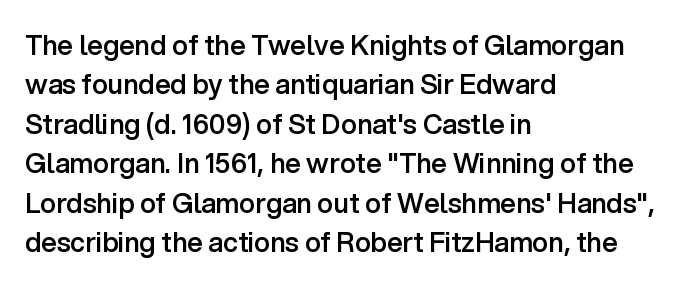
The line texture is even and compact thanks to regular tracking. The vertical gap from one line to the next is medium. It's the straight-up-and-down kind of type. I'd describe the lettering as semibold — firm but not a full bold. Layout note: lines flush left. Words float on clear page, feet unadorned.
